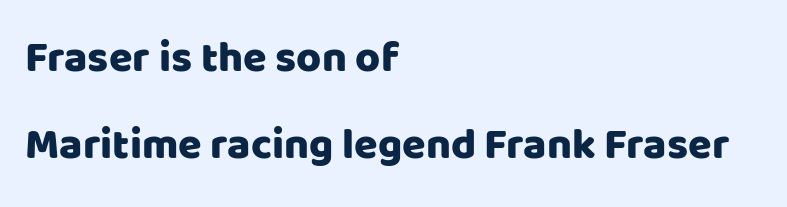
{"serif": "no", "italic": "no", "width": "normal", "stroke_contrast": "low", "x_height": "large", "monospaced": "no", "underline": "no", "align": "left", "line_spacing": "loose", "line_spacing_ratio": 2.02, "letter_spacing": "normal", "letter_spacing_em": 0.0, "glyph_px": 43}
